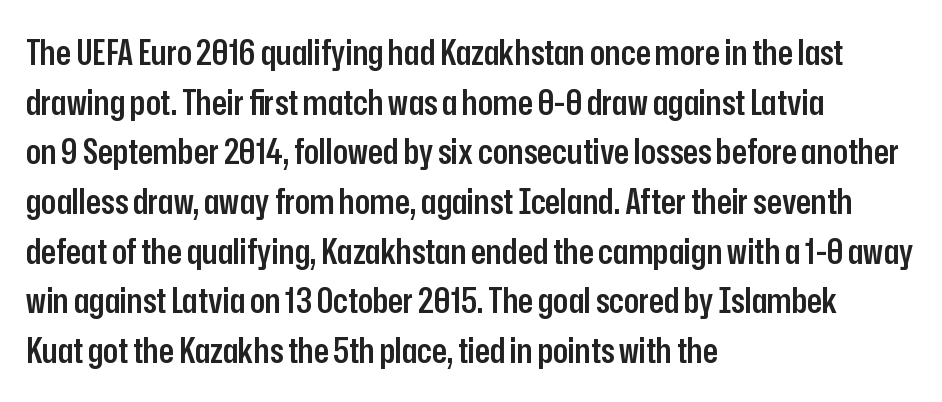
The image shows 35 px semibold, condensed sans-serif type, upright; set left-aligned, normal line spacing (1.42x), normal letter spacing, not underlined; low stroke contrast and a medium x-height.
